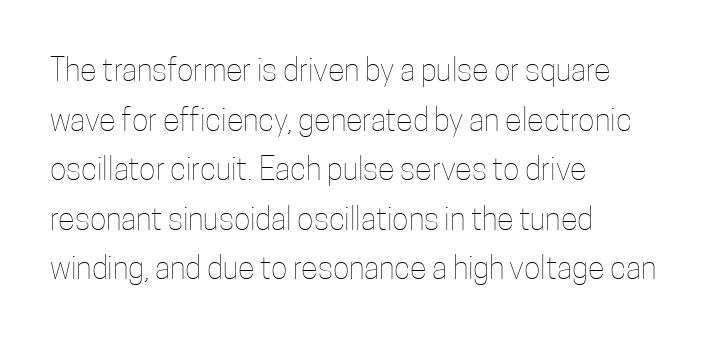
Q: Is the text bold? A: No.
Q: Is the text italic (slanted)? A: No, it is upright.
Q: Is the text underlined? A: No.
Q: How is the paragraph aligned? A: Left-aligned.
Q: Is the spacing between letters normal or unusually wide? A: Normal.
Q: Is the spacing between lines tight, normal or loose? A: Normal.
Q: Width (condensed, normal, or wide)? A: Condensed.
Q: Stroke contrast? A: Low.
Q: x-height? A: Medium.
Q: Monospaced? A: No.
